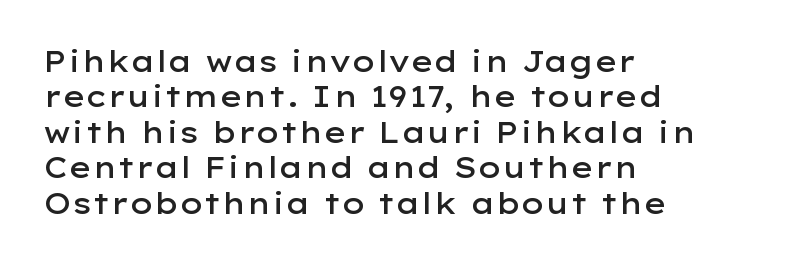
{"serif": "no", "italic": "no", "bold": "semi", "weight": "semibold", "width": "wide", "stroke_contrast": "low", "x_height": "medium", "monospaced": "no", "underline": "no", "align": "left", "line_spacing_ratio": 1.22, "letter_spacing": "normal", "letter_spacing_em": 0.0, "glyph_px": 29}
